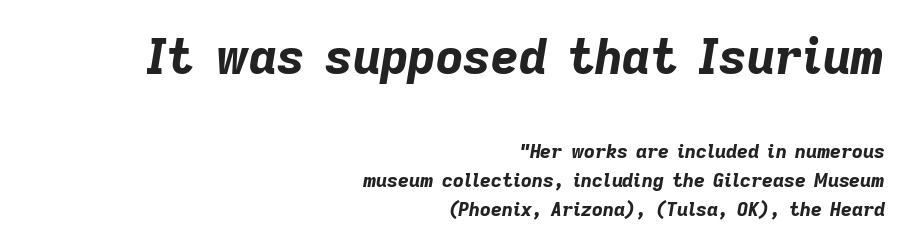
Between one letter and the next there's only the usual sliver of space. Reading down the block, your eye finds every line finishing at a fixed right position. In this sample the first text group is rendered at the bigger scale. Caption: bold face, heavy strokes.
